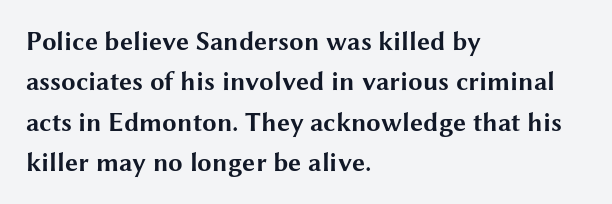
{"italic": "no", "bold": "yes", "underline": "no", "align": "left", "line_spacing": "normal", "line_spacing_ratio": 1.55, "letter_spacing": "normal", "letter_spacing_em": 0.0, "glyph_px": 26}
